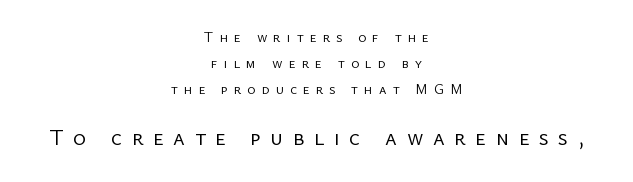
{"italic": "no", "bold": "no", "underline": "no", "align": "center", "line_spacing_ratio": 1.85, "letter_spacing": "wide", "letter_spacing_em": 0.44, "larger_block": "second", "size_ratio": 1.57, "glyph_px": 22}
